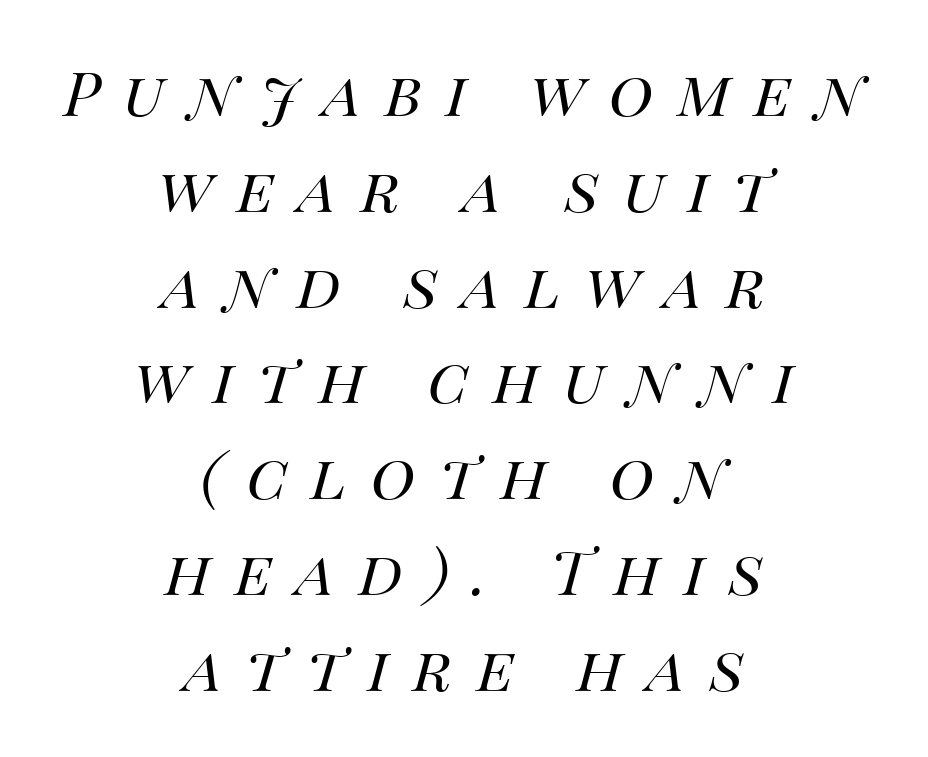
Q: Is the text bold? A: No.
Q: Is the text italic (slanted)? A: Yes, it leans right by about 14 degrees.
Q: Is the text underlined? A: No.
Q: How is the paragraph aligned? A: Centered.
Q: Is the spacing between letters normal or unusually wide? A: Unusually wide.
Q: Is the spacing between lines tight, normal or loose? A: Normal.
Q: Width (condensed, normal, or wide)? A: Normal.
Q: Stroke contrast? A: Medium.
Q: x-height? A: Large.
Q: Monospaced? A: No.
